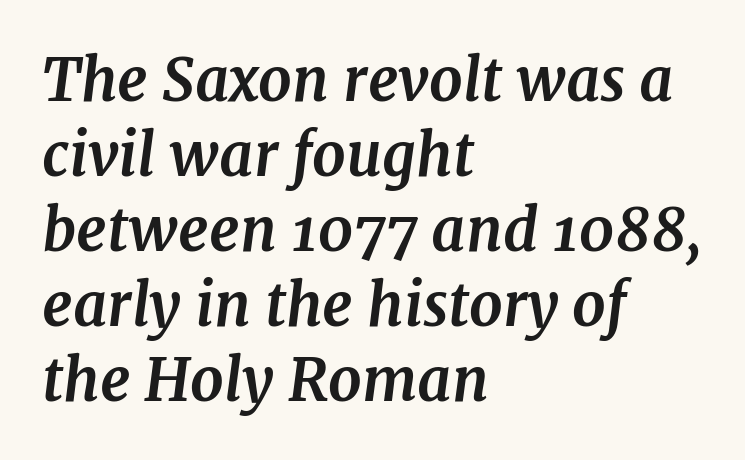
You could call the tracking neutral — neither tight nor loose. The characters look thick and weighty, a clear bold. A typesetter would call this leading conventional body-copy spacing. The specimen omits any rule beneath the text block's lines.
